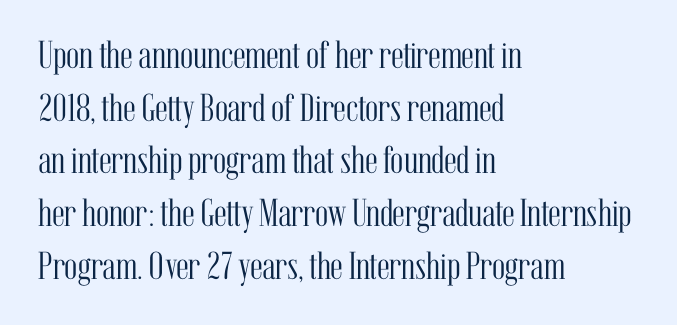
How are the letters spaced? Ordinarily, with no added tracking. Only glyphs here, with clear space below each row. This sample uses an upright cut, with every glyph sitting square on the baseline. You can tell from the footed stems that serif type was used. Spacing verdict: proportional, widths tailored to each character. Teacher's note: observe the even left margin — that is flush-left alignment.
